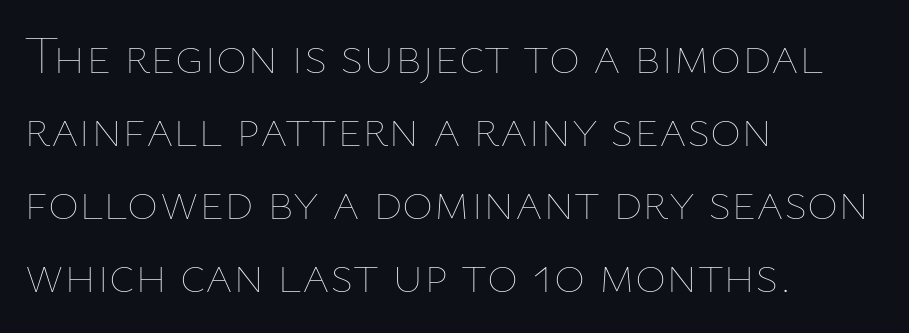
Whoever set this chose a conventional vertical rhythm. Weight: in the light-to-regular range. The passage shown is typed in a proportional face where columns would drift. This rendering uses left alignment, leaving the right contour irregular.
